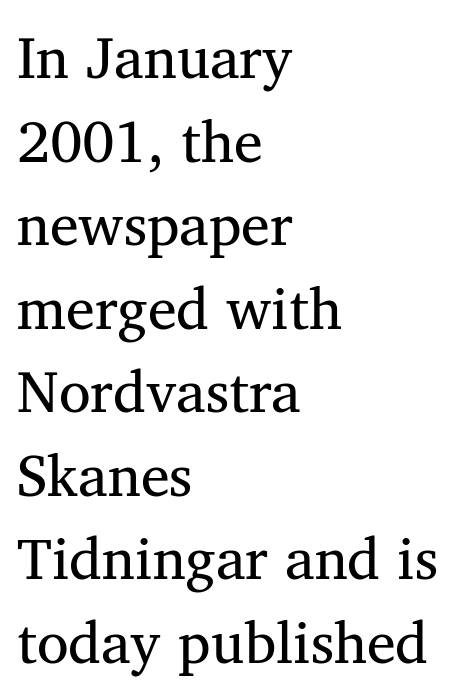
Q: Is the text bold? A: No.
Q: Is the text italic (slanted)? A: No, it is upright.
Q: Is the typeface a serif or a sans-serif typeface? A: Serif.
Q: Is the text underlined? A: No.
Q: How is the paragraph aligned? A: Left-aligned.
Q: Is the spacing between letters normal or unusually wide? A: Normal.
Q: Is the spacing between lines tight, normal or loose? A: Normal.
Q: Width (condensed, normal, or wide)? A: Normal.
Q: Stroke contrast? A: Medium.
Q: x-height? A: Medium.
Q: Monospaced? A: No.
